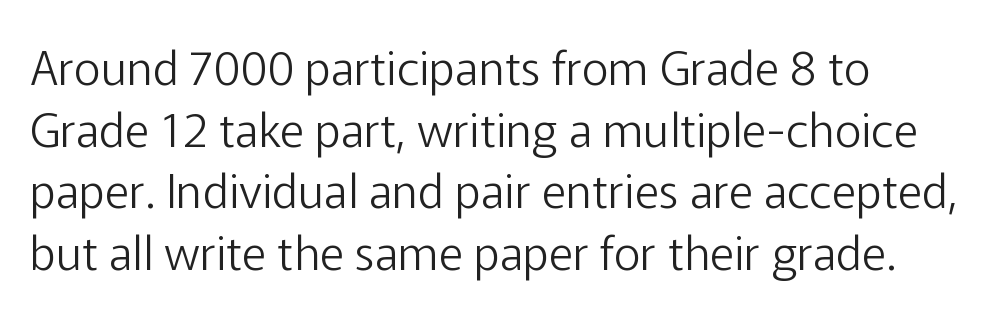
The image shows 47 px light sans-serif type, upright; set left-aligned, normal line spacing (1.31x), normal letter spacing, not underlined; low stroke contrast and a medium x-height.
